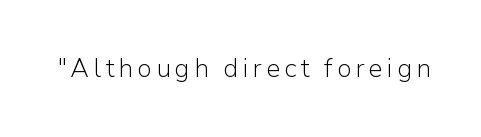
On a weight scale, this lands at 450 or below. The gap between lines stays unmarked. Notice how the stems are strictly vertical — no italics here.
